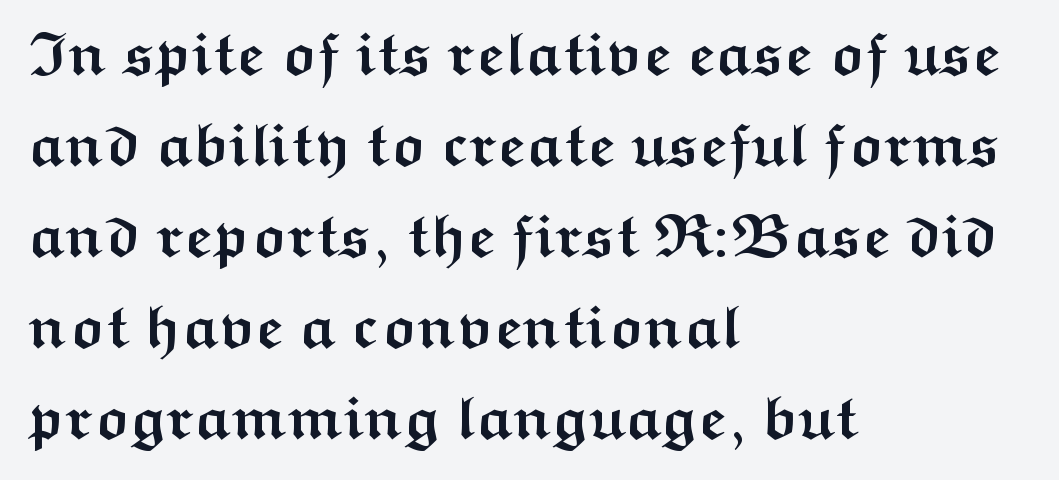
The image shows 61 px semibold, wide sans-serif type, upright; set left-aligned, normal line spacing (1.49x), normal letter spacing, not underlined; medium stroke contrast and a medium x-height.
